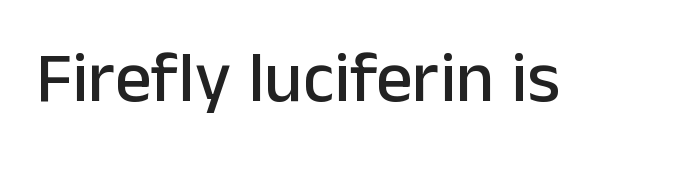
The text was rendered using a sans face with plain stroke endings. Between one letter and the next there's only the usual sliver of space. Looks like regular typesetting: each glyph gets only the width it needs. Words float on clear page, feet unadorned. The font's upright variant was chosen for this text.
